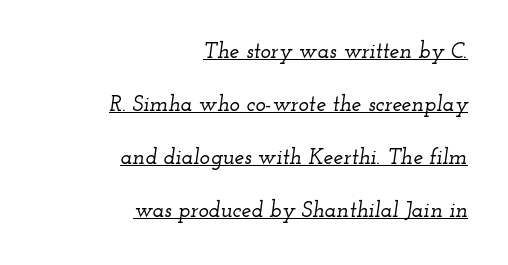
The image shows 22 px text type, italic (leaning right); set right-aligned, loose line spacing (2.41x), normal letter spacing, underlined.
